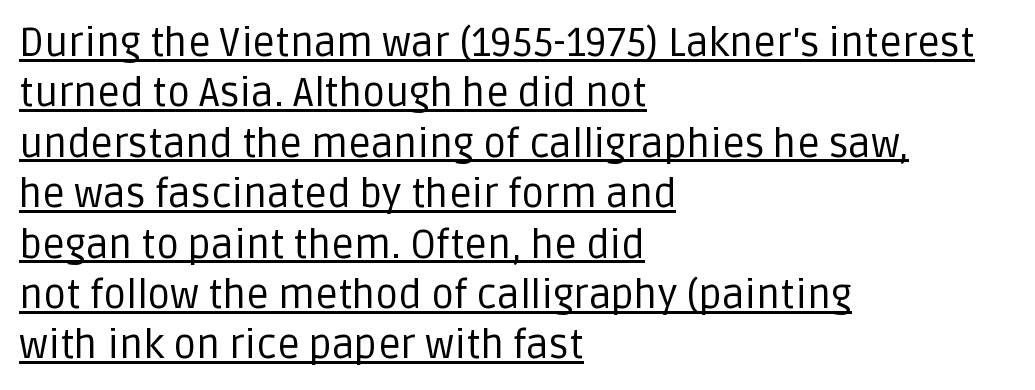
Q: Is the text bold? A: No.
Q: Is the text italic (slanted)? A: No, it is upright.
Q: Is the typeface a serif or a sans-serif typeface? A: Sans-serif.
Q: Is the text underlined? A: Yes.
Q: How is the paragraph aligned? A: Left-aligned.
Q: Is the spacing between letters normal or unusually wide? A: Normal.
Q: Is the spacing between lines tight, normal or loose? A: Normal.
Q: Width (condensed, normal, or wide)? A: Normal.
Q: Stroke contrast? A: Low.
Q: x-height? A: Large.
Q: Monospaced? A: No.
